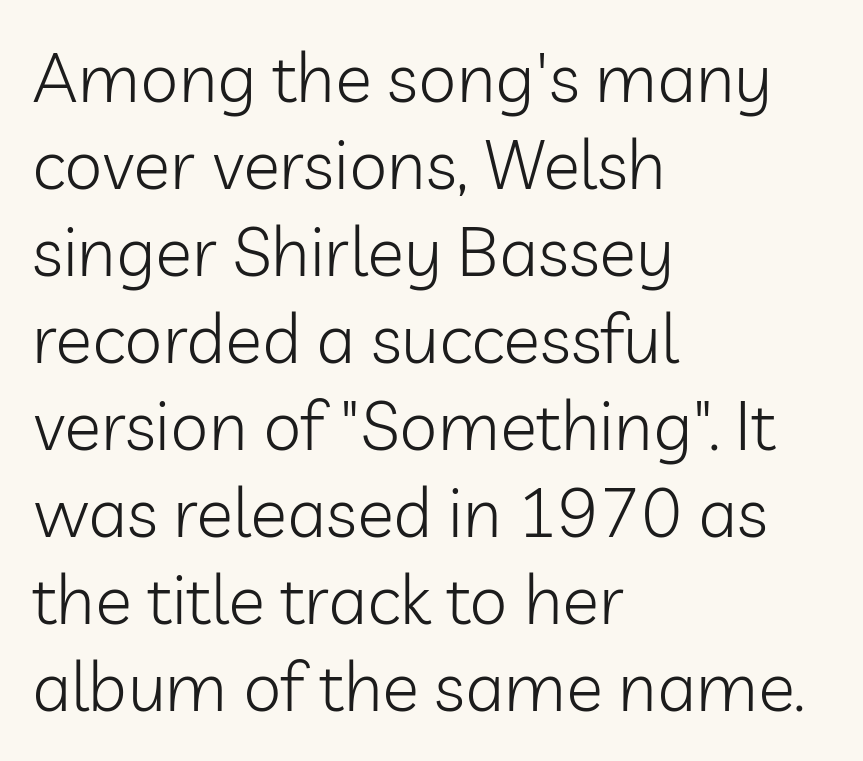
Italic? Not at all — the glyphs are vertical. The strokes carry an ordinary text weight at most. The compositor pushed each line to the left boundary. Proportional: the letters do not fall into vertical columns.
